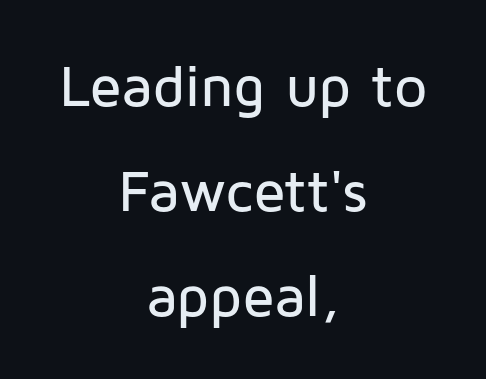
The image shows 59 px sans-serif type, upright; set centered, line spacing 1.78x, normal letter spacing, not underlined; low stroke contrast and a medium x-height.
